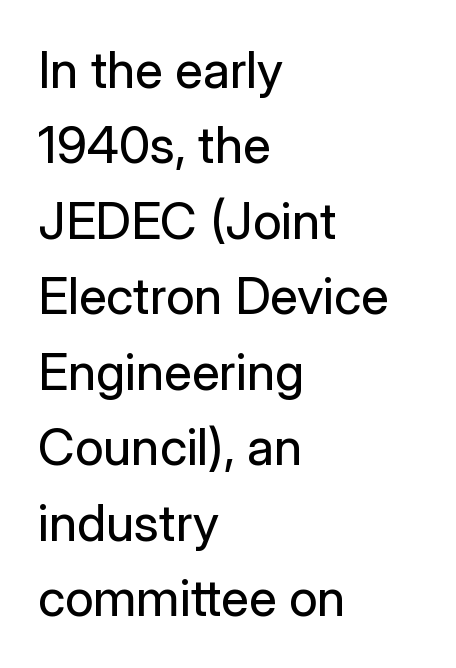
{"serif": "no", "italic": "no", "bold": "no", "weight": "regular", "width": "normal", "stroke_contrast": "low", "x_height": "medium", "monospaced": "no", "underline": "no", "align": "left", "line_spacing": "normal", "line_spacing_ratio": 1.48, "letter_spacing": "normal", "letter_spacing_em": 0.0, "glyph_px": 51}
